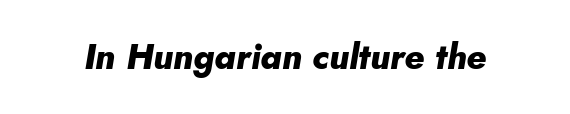
{"italic": "yes", "lean": "right", "slant_degrees": 10, "bold": "yes", "weight": "heavy", "width": "normal", "stroke_contrast": "low", "x_height": "small", "monospaced": "no", "underline": "no", "letter_spacing": "normal", "letter_spacing_em": 0.0, "glyph_px": 35}
